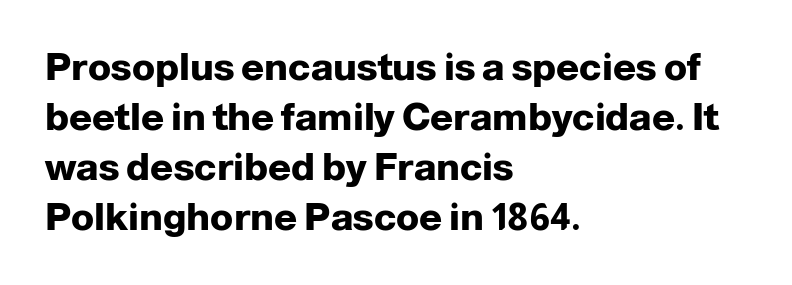
Typeset ragged right — the left edge is the straight one. Does the leading feel generous? No, just average. Strokes here are thick enough to call this a true bold. The passage shown is typed in a proportional face where columns would drift.
